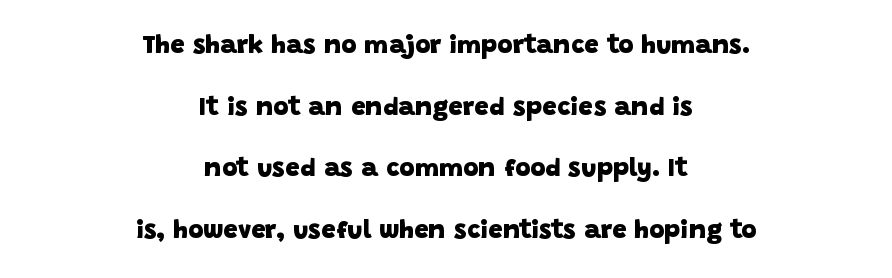
{"bold": "yes", "underline": "no", "align": "center", "line_spacing": "loose", "line_spacing_ratio": 2.37, "letter_spacing": "normal", "letter_spacing_em": 0.0, "glyph_px": 26}
